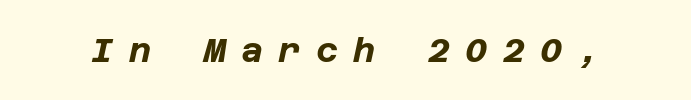
The image shows 34 px bold type, italic (leaning right); set unusually wide letter spacing (+0.45 em), not underlined; low stroke contrast and a large x-height.
